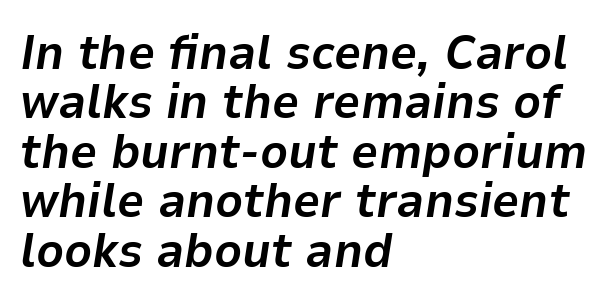
{"italic": "yes", "lean": "right", "slant_degrees": 9, "bold": "yes", "weight": "bold", "width": "normal", "stroke_contrast": "low", "x_height": "medium", "monospaced": "no", "underline": "no", "align": "left", "line_spacing": "tight", "line_spacing_ratio": 1.03, "letter_spacing": "normal", "letter_spacing_em": 0.0, "glyph_px": 48}
